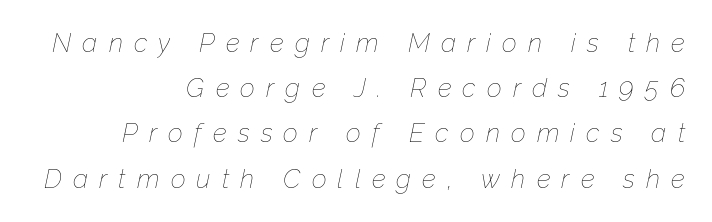
Q: Is the text bold? A: No.
Q: Is the text italic (slanted)? A: Yes, it leans right by about 12 degrees.
Q: Is the text underlined? A: No.
Q: How is the paragraph aligned? A: Right-aligned.
Q: Is the spacing between letters normal or unusually wide? A: Unusually wide.
